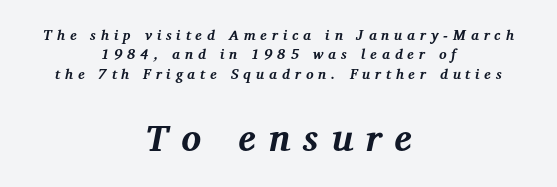
The image shows 37 px bold serif type, italic (leaning right); set centered, normal line spacing (1.38x), unusually wide letter spacing (+0.35 em), not underlined; the second (bottom) block is 2.64x larger; medium stroke contrast and a medium x-height.
